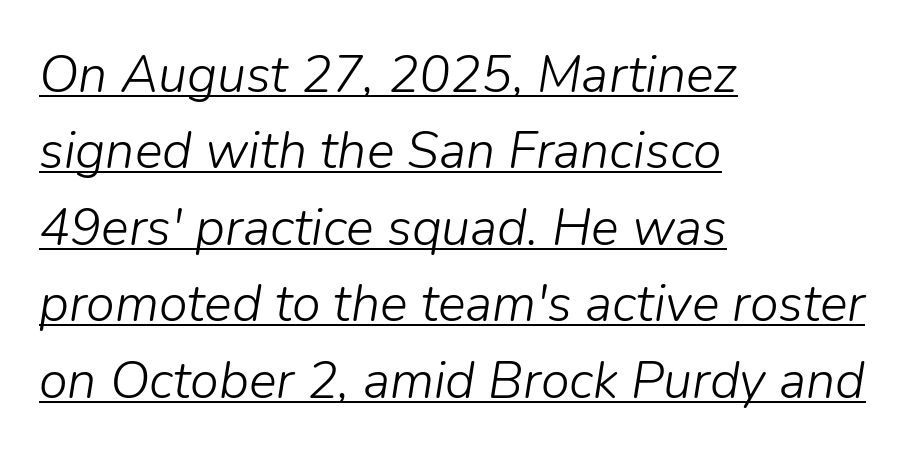
Q: Is the text bold? A: No.
Q: Is the text italic (slanted)? A: Yes, it leans right by about 9 degrees.
Q: Is the text underlined? A: Yes.
Q: How is the paragraph aligned? A: Left-aligned.
Q: Is the spacing between letters normal or unusually wide? A: Normal.
Q: Is the spacing between lines tight, normal or loose? A: Normal.
Q: Width (condensed, normal, or wide)? A: Normal.
Q: Stroke contrast? A: Low.
Q: x-height? A: Medium.
Q: Monospaced? A: No.
